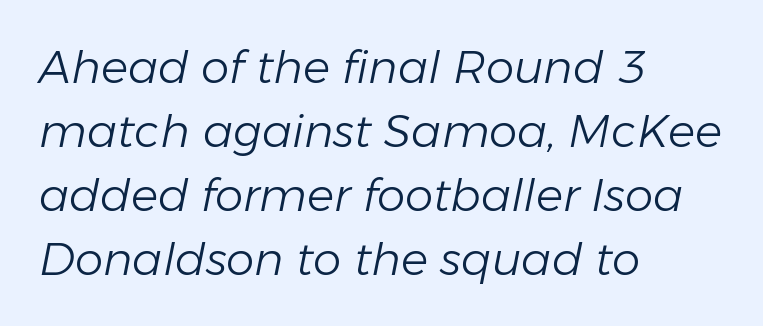
The image shows 45 px light type, italic (leaning right); set left-aligned, normal line spacing (1.42x), normal letter spacing, not underlined; low stroke contrast and a medium x-height.
